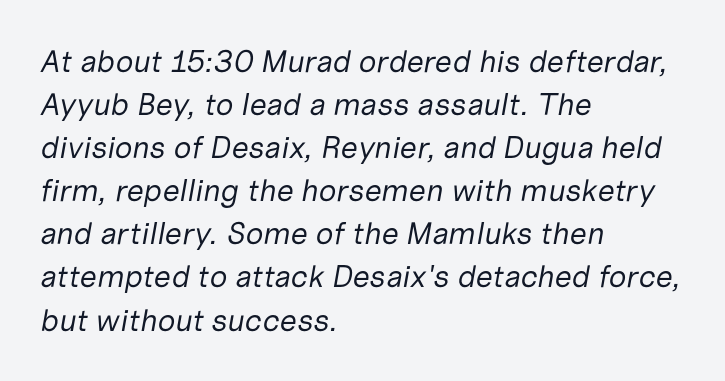
Proportional: the letters do not fall into vertical columns. Any mark beneath the type? The region is blank. Is the block centered? No — it sits flush against the left margin. These glyphs show unthickened strokes, regular width or finer. The space between consecutive lines is moderate. The axis of the letterforms is tilted away from vertical.
